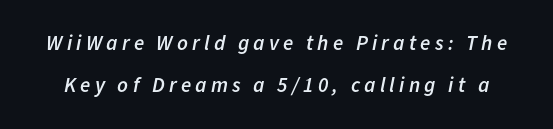
Regarding leading, the lines here are spaced well apart. Observe the wide spacing: letters keep a clear distance from each other. The rendering applies a slant to the glyphs. A bit beefed up — I'd call it semibold rather than bold. Check the space under the baseline: it is left empty.
